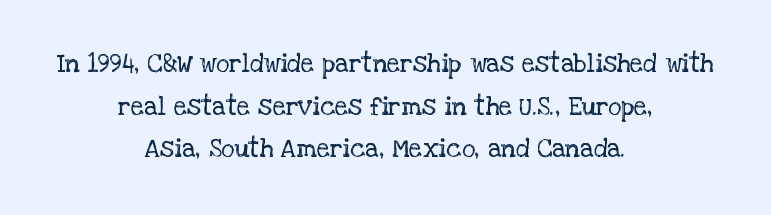
The image shows 26 px text type, upright; set centered, normal line spacing (1.64x), normal letter spacing, not underlined.
